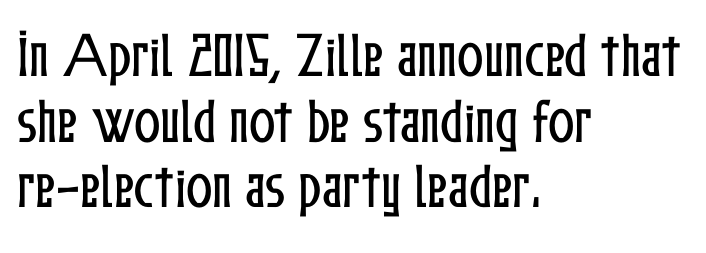
Q: Is the text italic (slanted)? A: No, it is upright.
Q: Is the text underlined? A: No.
Q: How is the paragraph aligned? A: Left-aligned.
Q: Is the spacing between letters normal or unusually wide? A: Normal.
Q: Is the spacing between lines tight, normal or loose? A: Normal.
Q: Width (condensed, normal, or wide)? A: Condensed.
Q: Stroke contrast? A: Low.
Q: x-height? A: Medium.
Q: Monospaced? A: No.
